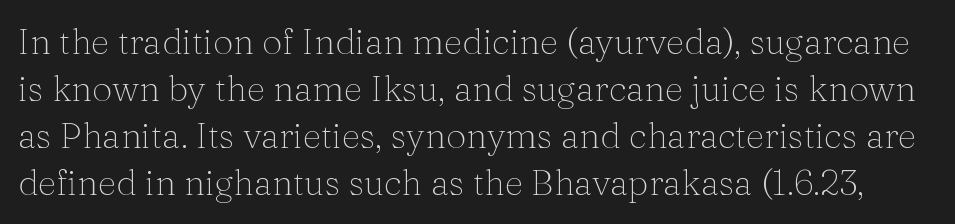
The lettering stays uniformly vertical, giving the passage a roman look. Glance below the letters and you will spot only blank space. Tracking here is standard; glyphs follow each other at the usual distance. Note: serifs present on the glyphs. No heavy texture on the line: the type isn't bold.
